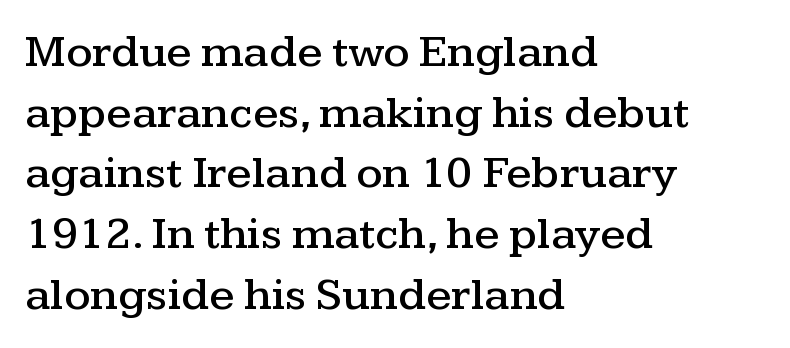
Q: Is the text italic (slanted)? A: No, it is upright.
Q: Is the typeface a serif or a sans-serif typeface? A: Serif.
Q: Is the text underlined? A: No.
Q: How is the paragraph aligned? A: Left-aligned.
Q: Is the spacing between letters normal or unusually wide? A: Normal.
Q: Is the spacing between lines tight, normal or loose? A: Normal.
Q: Width (condensed, normal, or wide)? A: Wide.
Q: Stroke contrast? A: Medium.
Q: x-height? A: Medium.
Q: Monospaced? A: No.
